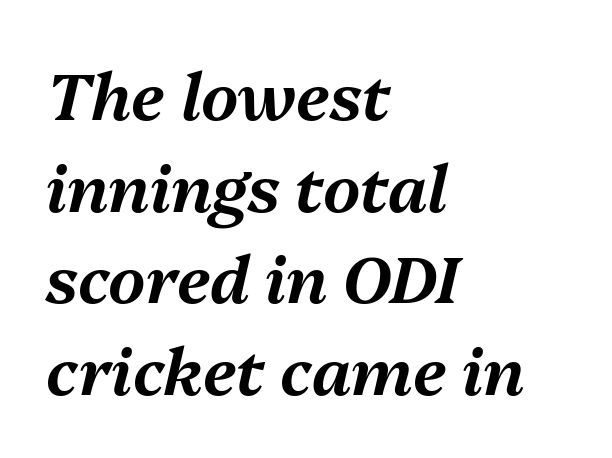
Has an underline been added? It has not. If you drew a ruler down the left edge, every line would touch it. Observe the ordinary spacing: letters are neighbours, not strangers. You can tell it's italic because the verticals aren't actually vertical. How would I describe the line gaps? Plain and ordinary.
